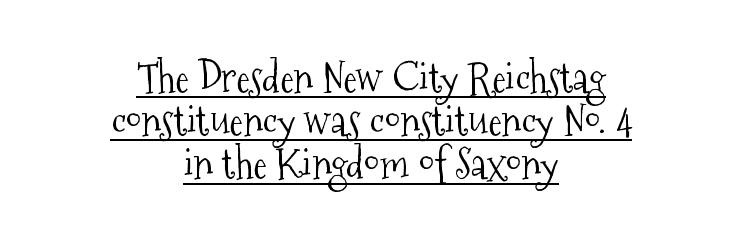
{"serif": "yes", "italic": "no", "bold": "no", "weight": "light", "width": "condensed", "stroke_contrast": "medium", "x_height": "medium", "monospaced": "no", "underline": "yes", "align": "center", "line_spacing": "tight", "line_spacing_ratio": 1.05, "letter_spacing": "normal", "letter_spacing_em": 0.0, "glyph_px": 41}
